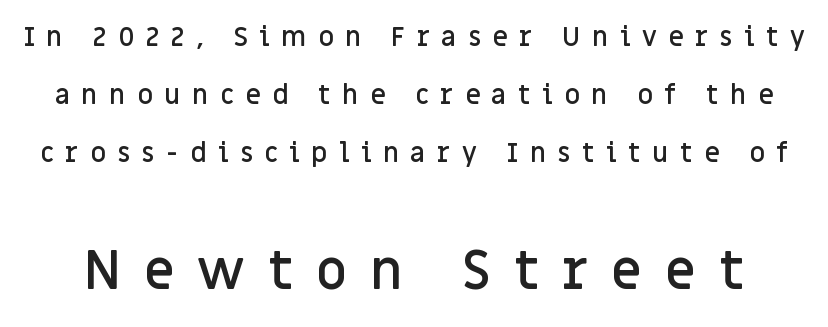
The image shows 54 px semibold sans-serif type, upright; set loose line spacing (2.14x), unusually wide letter spacing (+0.42 em), not underlined; the second (bottom) block is 2.0x larger; low stroke contrast and a large x-height.
